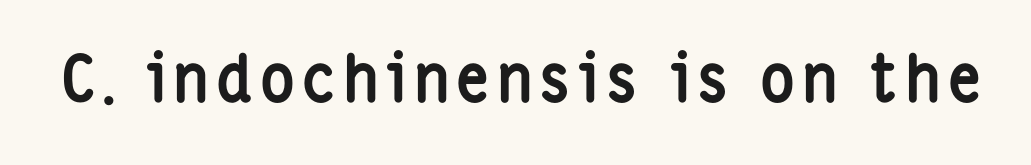
The image shows 65 px semibold, condensed sans-serif type, upright; set not underlined; low stroke contrast and a medium x-height.
